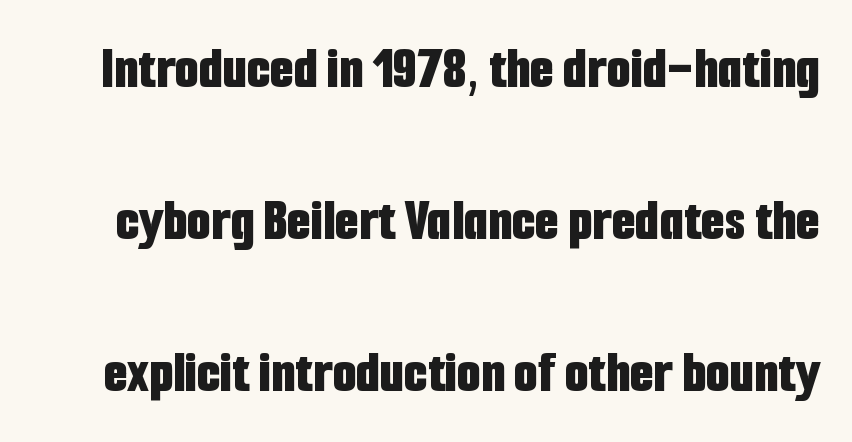
What's the leading like? Stretched, with rows far apart. Short note: letters normally spaced. The rendering shows plain stroke endings on the letterforms — a sans-serif design. The typesetting leans heavy: a genuine bold. Every character sits straight up, as roman type does.
